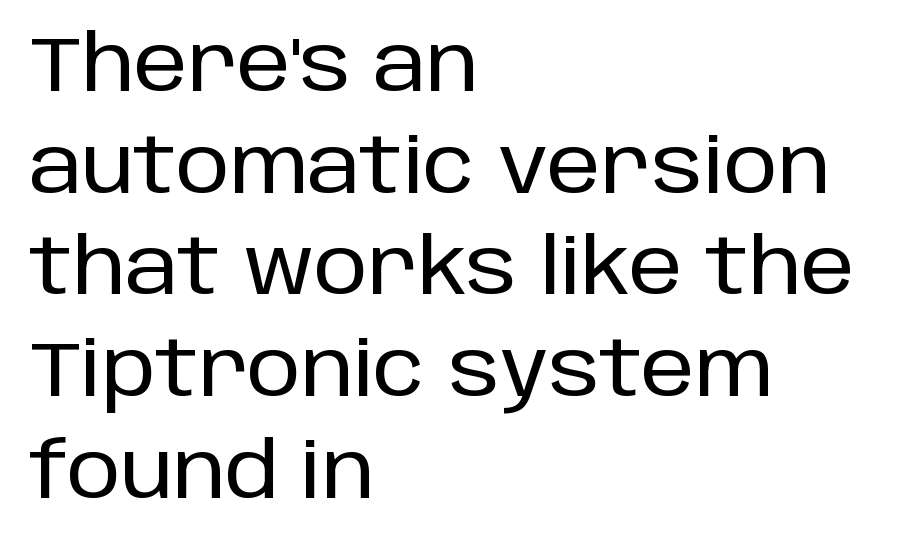
The image shows 77 px sans-serif type, upright; set left-aligned, normal line spacing (1.32x), normal letter spacing, not underlined; low stroke contrast and a large x-height.
